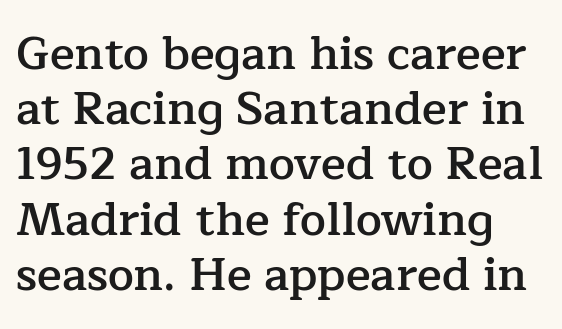
The image shows 46 px semibold serif type, upright; set line spacing 1.2x, normal letter spacing, not underlined; low stroke contrast and a medium x-height.
